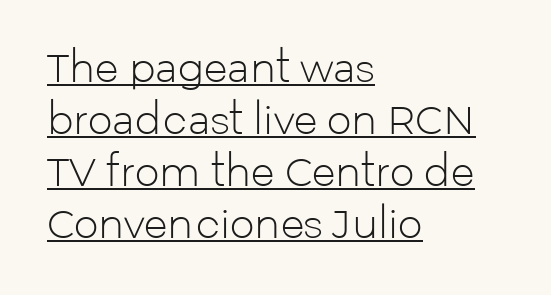
{"serif": "no", "italic": "no", "bold": "no", "weight": "light", "width": "normal", "stroke_contrast": "low", "x_height": "medium", "monospaced": "no", "underline": "yes", "align": "left", "line_spacing": "normal", "line_spacing_ratio": 1.33, "letter_spacing": "normal", "letter_spacing_em": 0.0, "glyph_px": 39}
